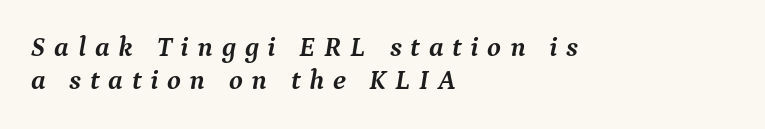
The image shows 28 px semibold serif type, italic (leaning right); set left-aligned, line spacing 1.19x, unusually wide letter spacing (+0.31 em), not underlined; medium stroke contrast and a medium x-height.
